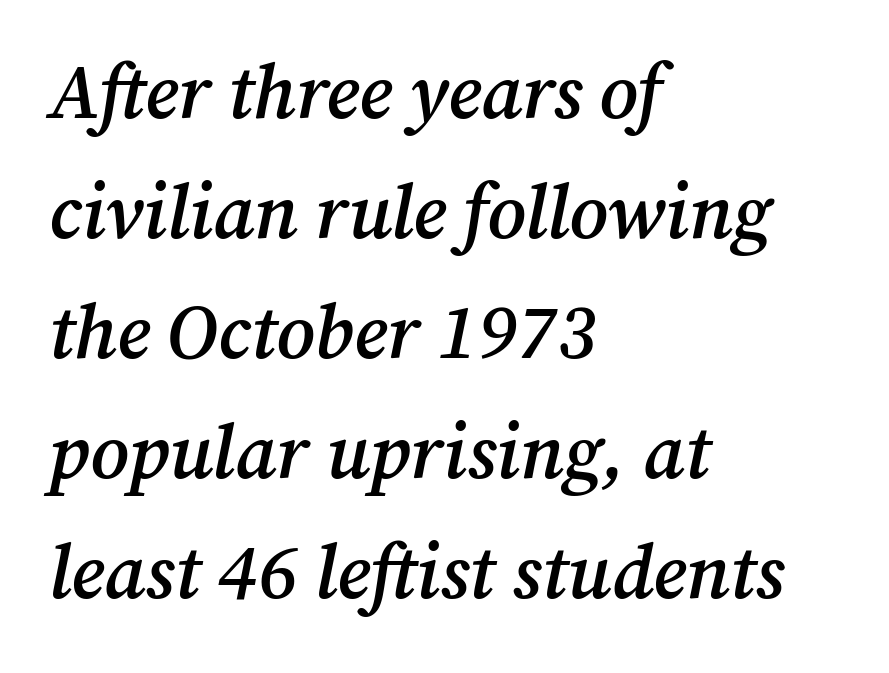
The specimen omits any rule beneath the text block's lines. An italicized treatment has been applied to the whole sample. How heavy is the stroke? Medium-heavy — a semibold, shy of bold. What's the leading like? Ordinary, nothing unusual. Line beginnings align vertically; line endings do not.
